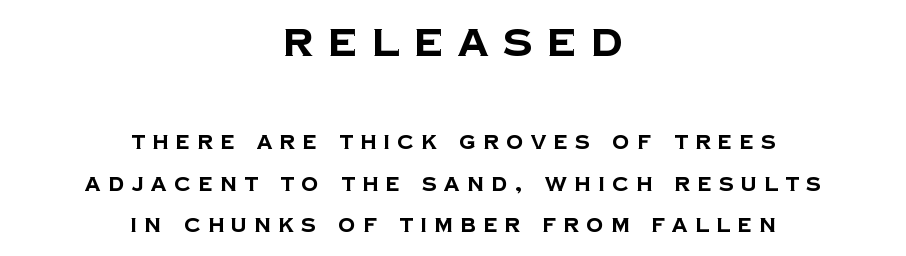
In this sample the first text group is rendered at the bigger scale. Heavy-handed strokes throughout: this text is bold. Horizontal bands of white between lines are thick stripes. Words appear elongated and porous because spacing is wide. Centered paragraph, ragged on both sides.
